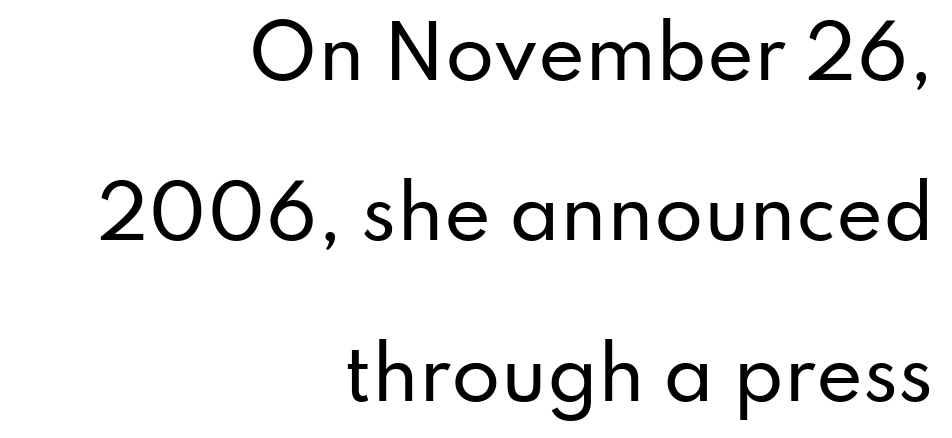
{"serif": "no", "italic": "no", "width": "normal", "stroke_contrast": "low", "x_height": "small", "monospaced": "no", "underline": "no", "align": "right", "line_spacing": "loose", "line_spacing_ratio": 2.26, "letter_spacing": "normal", "letter_spacing_em": 0.0, "glyph_px": 71}
